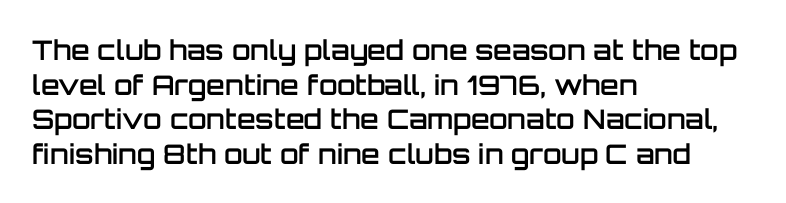
The image shows 27 px text type, upright; set left-aligned, normal line spacing (1.28x), normal letter spacing, not underlined.
